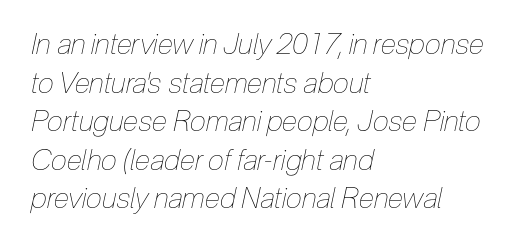
Honestly, there is no underline to notice here at all. Is this a fixed-width face? No — the glyphs have proportional, varying widths. Italic: yes, the glyphs are oblique. The line-height multiplier appears to be the usual default. The gaps between neighbouring characters are ordinary and unremarkable.
